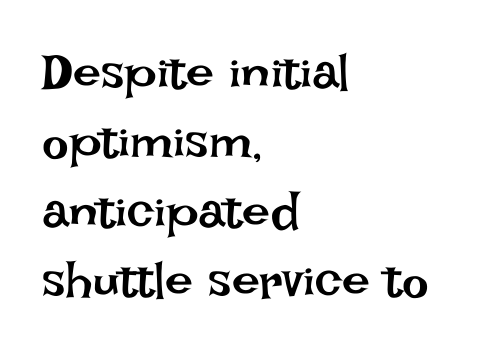
{"italic": "no", "bold": "no", "weight": "regular", "width": "normal", "stroke_contrast": "low", "x_height": "large", "monospaced": "no", "underline": "no", "align": "left", "line_spacing": "normal", "line_spacing_ratio": 1.39, "letter_spacing": "normal", "letter_spacing_em": 0.0, "glyph_px": 50}
